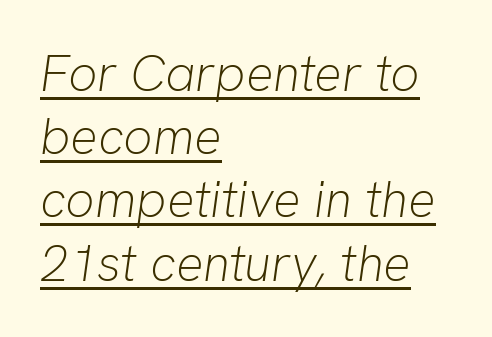
Q: Is the text bold? A: No.
Q: Is the text italic (slanted)? A: Yes, it leans right by about 8 degrees.
Q: Is the text underlined? A: Yes.
Q: How is the paragraph aligned? A: Left-aligned.
Q: Is the spacing between letters normal or unusually wide? A: Normal.
Q: Width (condensed, normal, or wide)? A: Normal.
Q: Stroke contrast? A: Low.
Q: x-height? A: Medium.
Q: Monospaced? A: No.
